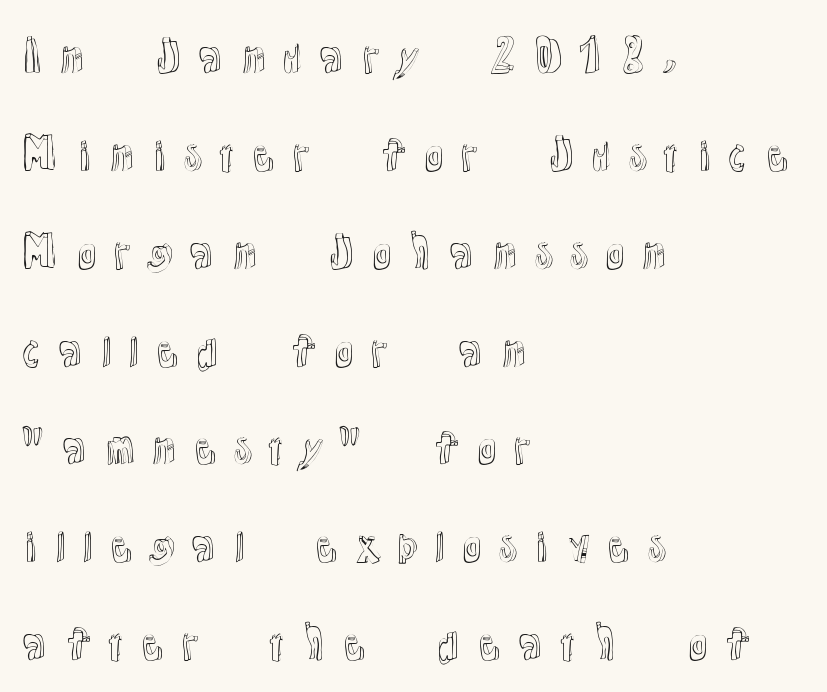
The space between consecutive lines is lavish. These lines are set flush left with a ragged right edge. The type is letterspaced generously, with wide tracking. Character widths vary here, with narrow letters taking less room than wide ones. No italicization has been applied; the sample stays upright.
